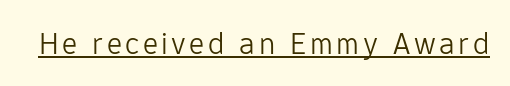
Q: Is the text bold? A: No.
Q: Is the text italic (slanted)? A: No, it is upright.
Q: Is the typeface a serif or a sans-serif typeface? A: Sans-serif.
Q: Is the text underlined? A: Yes.
Q: Width (condensed, normal, or wide)? A: Normal.
Q: Stroke contrast? A: Low.
Q: x-height? A: Medium.
Q: Monospaced? A: No.
